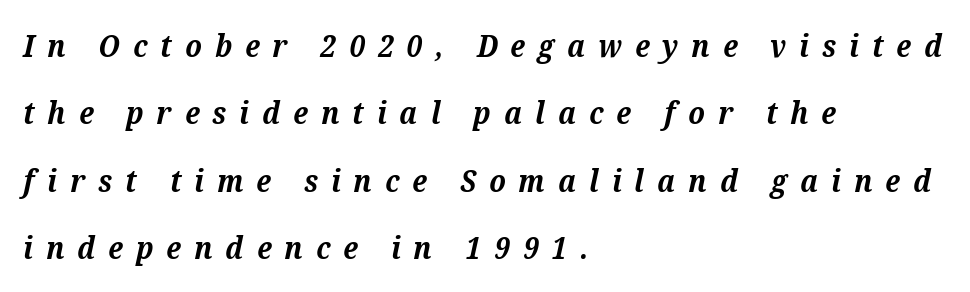
{"serif": "yes", "italic": "yes", "lean": "right", "slant_degrees": 12, "bold": "yes", "weight": "bold", "width": "normal", "stroke_contrast": "medium", "x_height": "medium", "monospaced": "no", "underline": "no", "align": "left", "line_spacing": "loose", "line_spacing_ratio": 2.17, "letter_spacing": "wide", "letter_spacing_em": 0.42, "glyph_px": 31}
